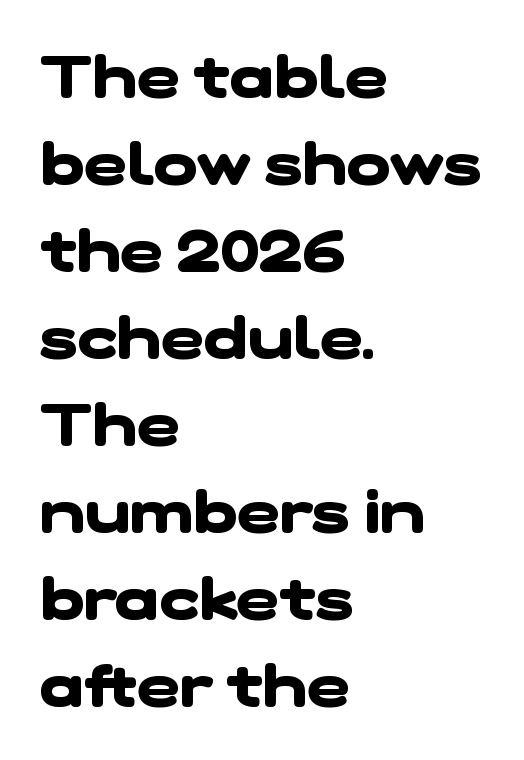
{"serif": "no", "bold": "yes", "weight": "heavy", "width": "wide", "stroke_contrast": "low", "x_height": "medium", "monospaced": "no", "underline": "no", "align": "left", "line_spacing": "normal", "line_spacing_ratio": 1.5, "letter_spacing": "normal", "letter_spacing_em": 0.0, "glyph_px": 58}
